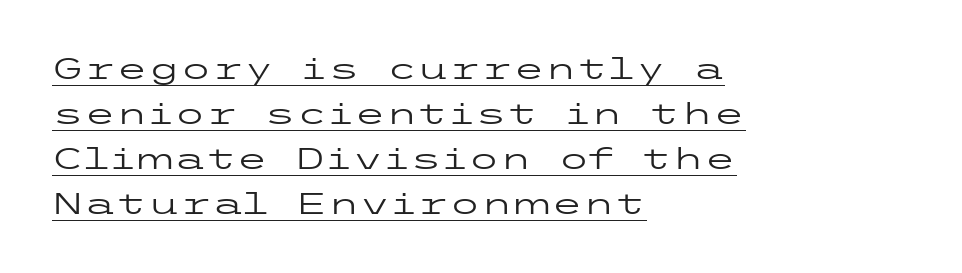
Q: Is the text bold? A: No.
Q: Is the text italic (slanted)? A: No, it is upright.
Q: Is the typeface a serif or a sans-serif typeface? A: Sans-serif.
Q: Is the text underlined? A: Yes.
Q: How is the paragraph aligned? A: Left-aligned.
Q: Is the spacing between letters normal or unusually wide? A: Normal.
Q: Is the spacing between lines tight, normal or loose? A: Normal.
Q: Width (condensed, normal, or wide)? A: Wide.
Q: Stroke contrast? A: Low.
Q: x-height? A: Medium.
